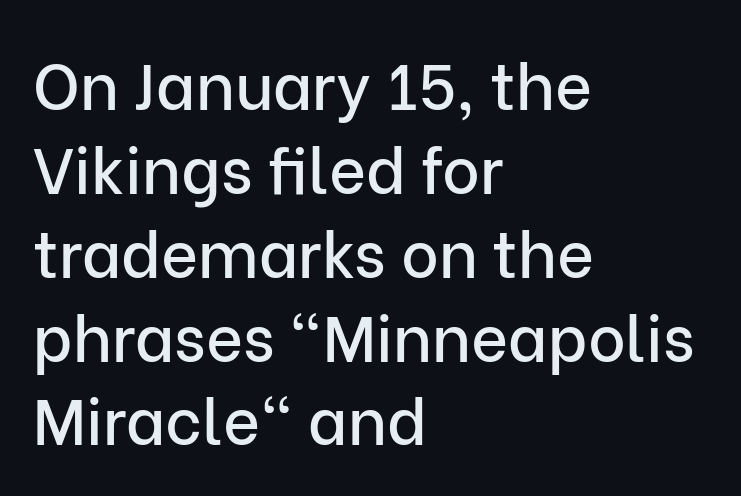
Q: Is the text italic (slanted)? A: No, it is upright.
Q: Is the typeface a serif or a sans-serif typeface? A: Sans-serif.
Q: Is the text underlined? A: No.
Q: How is the paragraph aligned? A: Left-aligned.
Q: Is the spacing between letters normal or unusually wide? A: Normal.
Q: Is the spacing between lines tight, normal or loose? A: Normal.
Q: Width (condensed, normal, or wide)? A: Normal.
Q: Stroke contrast? A: Low.
Q: x-height? A: Medium.
Q: Monospaced? A: No.
